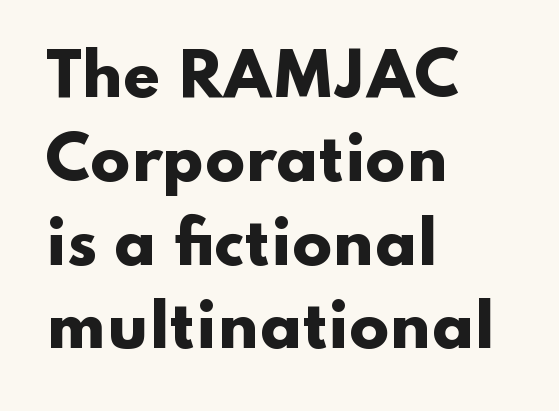
Q: Is the text bold? A: Yes.
Q: Is the text italic (slanted)? A: No, it is upright.
Q: Is the typeface a serif or a sans-serif typeface? A: Sans-serif.
Q: Is the text underlined? A: No.
Q: How is the paragraph aligned? A: Left-aligned.
Q: Is the spacing between letters normal or unusually wide? A: Normal.
Q: Is the spacing between lines tight, normal or loose? A: Normal.
Q: Width (condensed, normal, or wide)? A: Wide.
Q: Stroke contrast? A: Low.
Q: x-height? A: Small.
Q: Monospaced? A: No.
